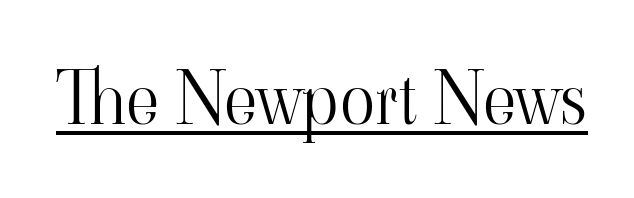
Q: Is the text bold? A: No.
Q: Is the text italic (slanted)? A: No, it is upright.
Q: Is the typeface a serif or a sans-serif typeface? A: Serif.
Q: Is the text underlined? A: Yes.
Q: Is the spacing between letters normal or unusually wide? A: Normal.
Q: Width (condensed, normal, or wide)? A: Normal.
Q: Stroke contrast? A: High.
Q: x-height? A: Small.
Q: Monospaced? A: No.
